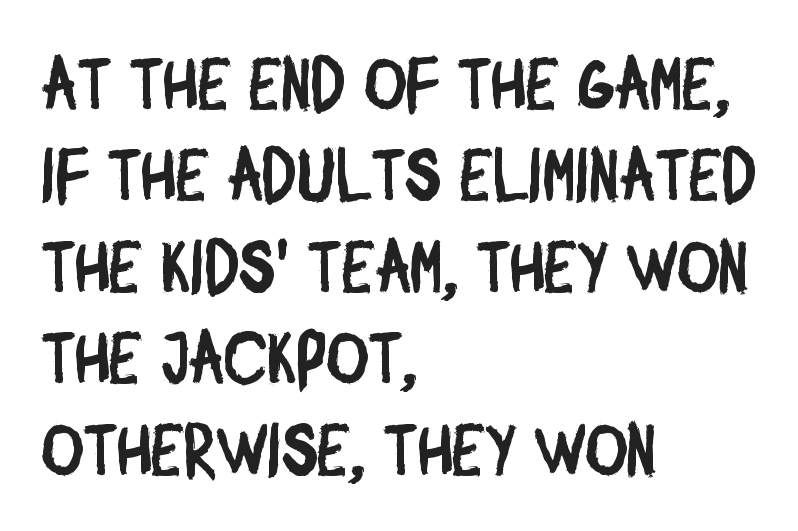
{"serif": "no", "width": "condensed", "stroke_contrast": "low", "x_height": "large", "monospaced": "no", "underline": "no", "align": "left", "line_spacing": "normal", "line_spacing_ratio": 1.27, "letter_spacing": "normal", "letter_spacing_em": 0.0, "glyph_px": 72}
